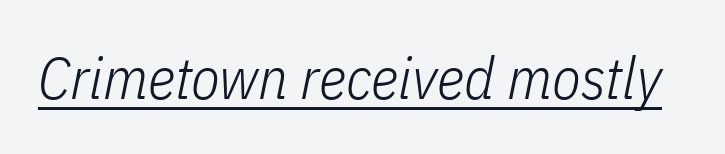
The image shows 59 px light, condensed type, italic (leaning right); set normal letter spacing, underlined; low stroke contrast and a medium x-height.
